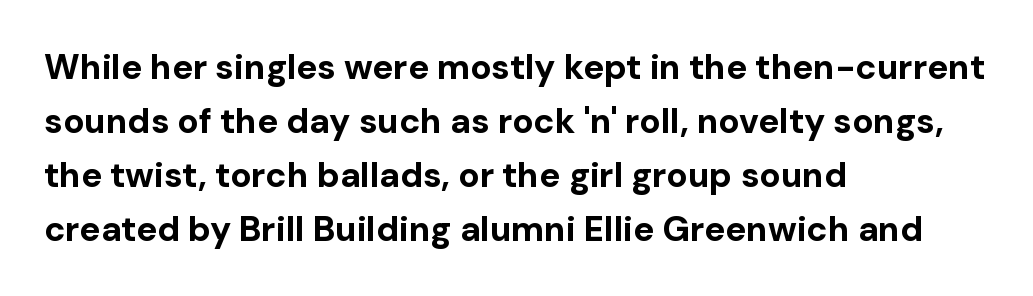
If you drew a line through each stem, it would be perfectly vertical. Character widths vary here, with narrow letters taking less room than wide ones. Students, this is bold: see how much ink each stroke carries. Line starts are locked; line ends wander. The baseline area is clear.
